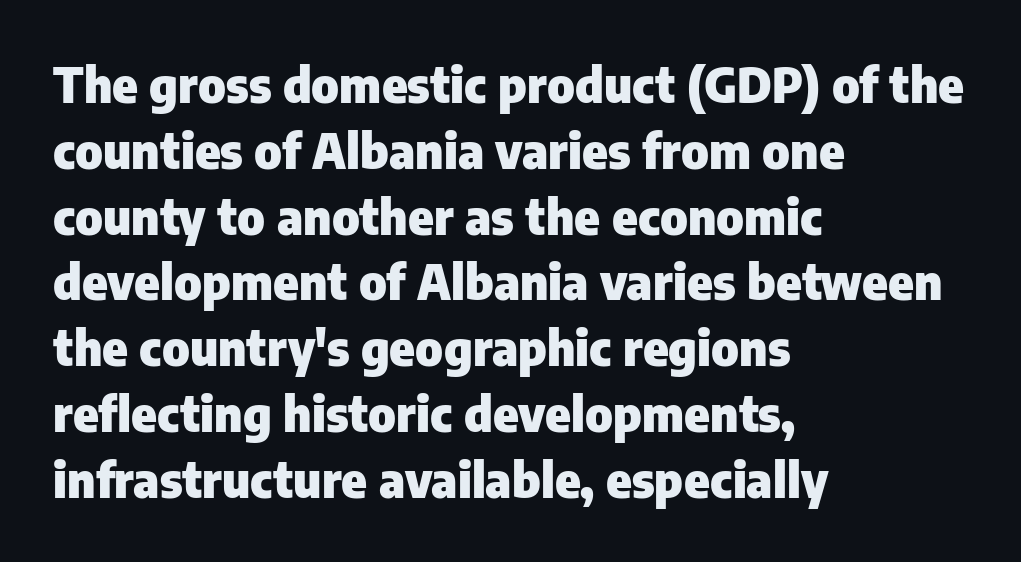
Q: Is the text bold? A: Yes.
Q: Is the text italic (slanted)? A: No, it is upright.
Q: Is the typeface a serif or a sans-serif typeface? A: Sans-serif.
Q: Is the text underlined? A: No.
Q: How is the paragraph aligned? A: Left-aligned.
Q: Is the spacing between letters normal or unusually wide? A: Normal.
Q: Is the spacing between lines tight, normal or loose? A: Normal.
Q: Width (condensed, normal, or wide)? A: Normal.
Q: Stroke contrast? A: Low.
Q: x-height? A: Medium.
Q: Monospaced? A: No.
